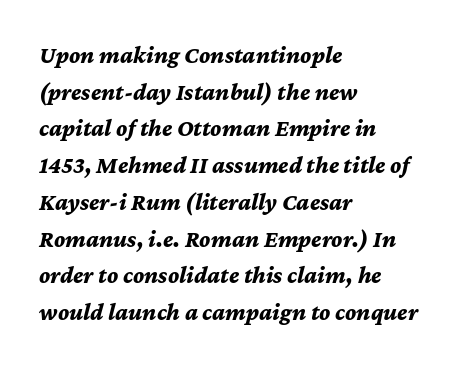
Q: Is the text bold? A: Yes.
Q: Is the text italic (slanted)? A: Yes, it leans right by about 12 degrees.
Q: Is the text underlined? A: No.
Q: How is the paragraph aligned? A: Left-aligned.
Q: Is the spacing between letters normal or unusually wide? A: Normal.
Q: Is the spacing between lines tight, normal or loose? A: Normal.
